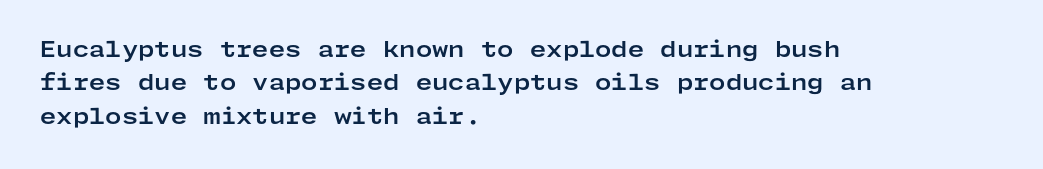
The image shows 21 px bold type, upright; set left-aligned, normal line spacing (1.59x), normal letter spacing, not underlined.
